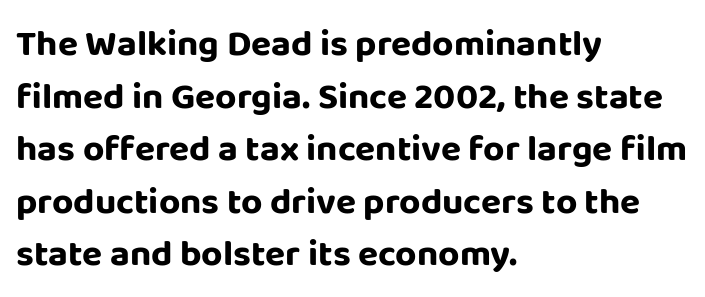
The image shows 37 px bold sans-serif type, upright; set left-aligned, normal line spacing (1.42x), normal letter spacing, not underlined; low stroke contrast and a large x-height.
